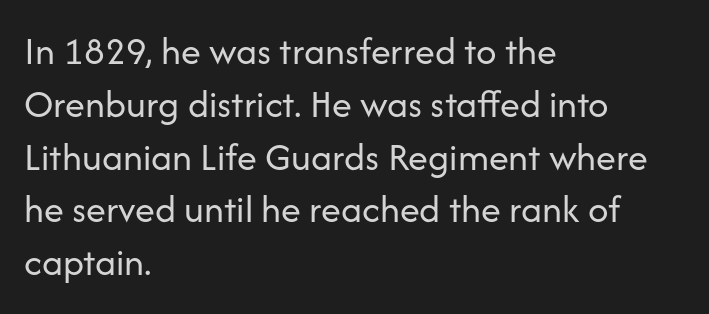
Q: Is the text bold? A: No.
Q: Is the text italic (slanted)? A: No, it is upright.
Q: Is the typeface a serif or a sans-serif typeface? A: Sans-serif.
Q: Is the text underlined? A: No.
Q: How is the paragraph aligned? A: Left-aligned.
Q: Is the spacing between letters normal or unusually wide? A: Normal.
Q: Is the spacing between lines tight, normal or loose? A: Normal.
Q: Width (condensed, normal, or wide)? A: Normal.
Q: Stroke contrast? A: Low.
Q: x-height? A: Medium.
Q: Monospaced? A: No.
